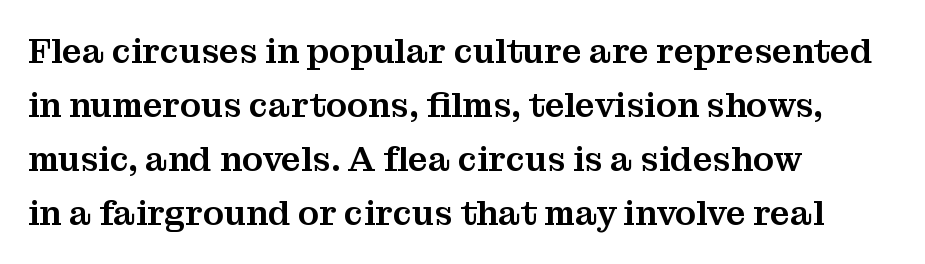
No italicization has been applied; the sample stays upright. Classification — serif. Which margin do the lines hug? The left one — the right edge is uneven. Summary of vertical rhythm: regular, with standard interline spacing.
